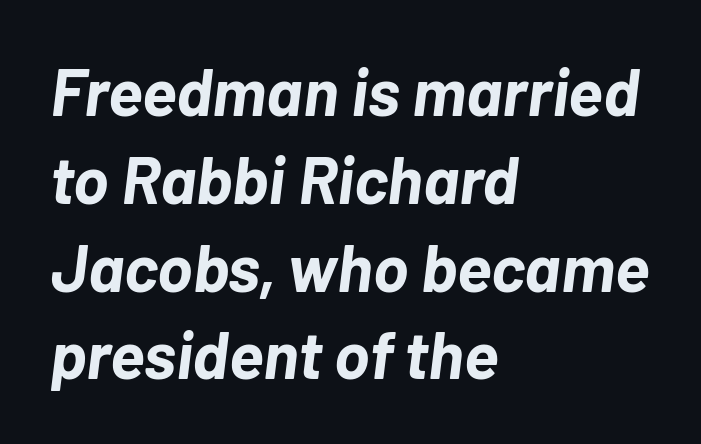
{"italic": "yes", "lean": "right", "slant_degrees": 7, "bold": "yes", "weight": "bold", "width": "normal", "stroke_contrast": "low", "x_height": "medium", "monospaced": "no", "underline": "no", "align": "left", "line_spacing": "normal", "line_spacing_ratio": 1.33, "letter_spacing": "normal", "letter_spacing_em": 0.0, "glyph_px": 66}
